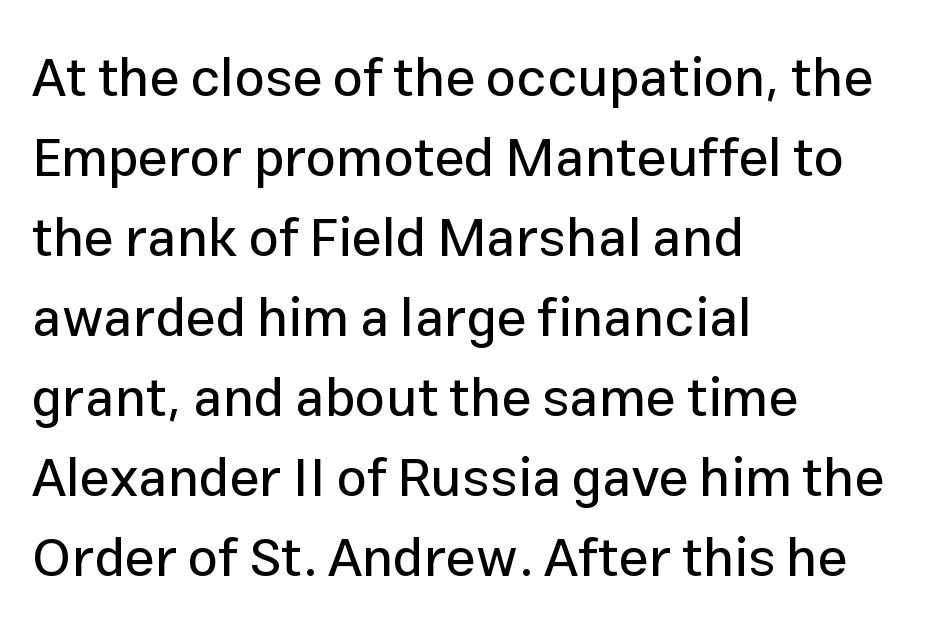
{"serif": "no", "italic": "no", "width": "normal", "stroke_contrast": "low", "x_height": "medium", "monospaced": "no", "underline": "no", "align": "left", "line_spacing": "normal", "line_spacing_ratio": 1.48, "letter_spacing": "normal", "letter_spacing_em": 0.0, "glyph_px": 54}
